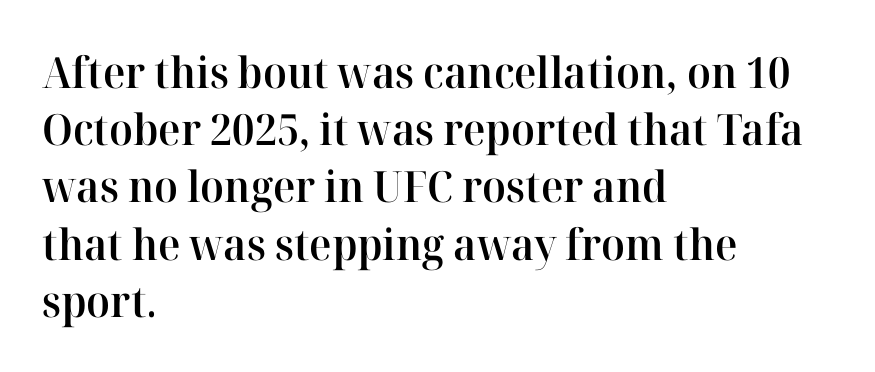
The image shows 43 px semibold serif type, upright; set left-aligned, normal line spacing (1.33x), normal letter spacing, not underlined; high stroke contrast and a medium x-height.
